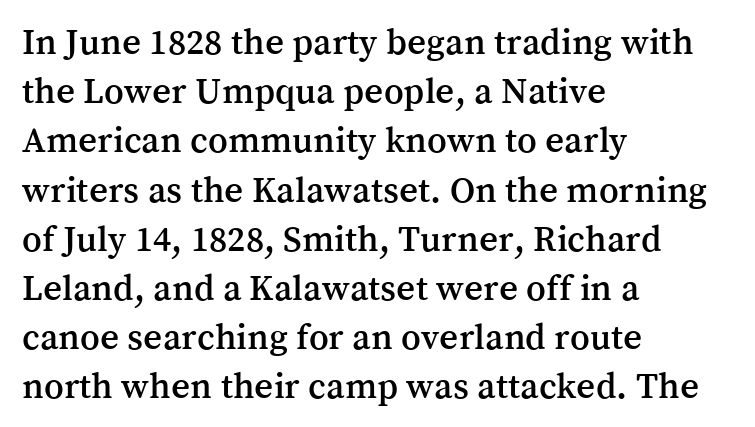
The image shows 37 px serif type, upright; set left-aligned, normal line spacing (1.33x), normal letter spacing, not underlined; medium stroke contrast and a medium x-height.
